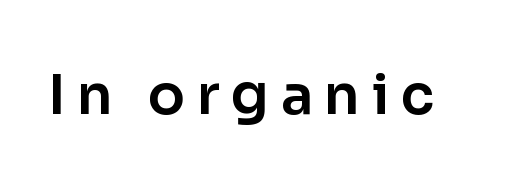
Spacing verdict: proportional, widths tailored to each character. What kind of face is this? One without serifs — a sans. The gaps between neighbouring characters are conspicuously large. Lines of text with bare space underneath.
